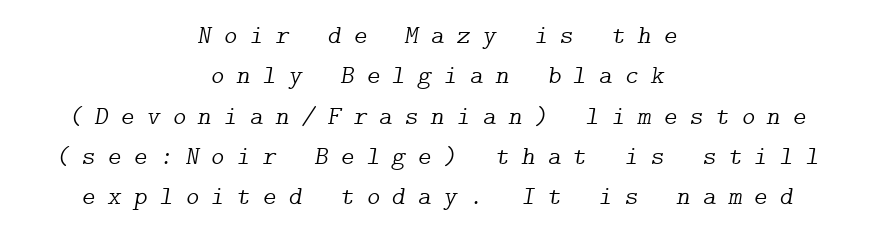
Q: Is the text bold? A: No.
Q: Is the text italic (slanted)? A: Yes, it leans right by about 9 degrees.
Q: Is the text underlined? A: No.
Q: How is the paragraph aligned? A: Centered.
Q: Is the spacing between letters normal or unusually wide? A: Unusually wide.
Q: Is the spacing between lines tight, normal or loose? A: Normal.
